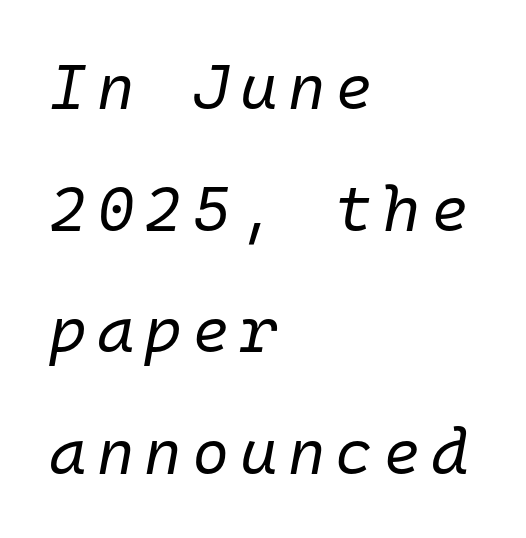
{"italic": "yes", "lean": "right", "slant_degrees": 10, "bold": "no", "weight": "regular", "width": "normal", "stroke_contrast": "low", "x_height": "medium", "monospaced": "yes", "underline": "no", "align": "left", "line_spacing": "loose", "line_spacing_ratio": 1.9, "glyph_px": 64}
